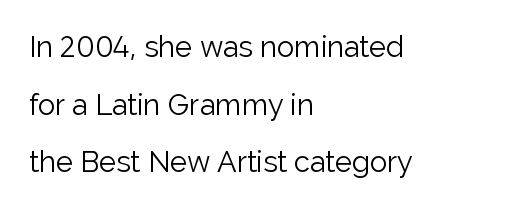
{"serif": "no", "italic": "no", "bold": "no", "weight": "light", "width": "normal", "stroke_contrast": "low", "x_height": "medium", "monospaced": "no", "underline": "no", "align": "left", "line_spacing": "loose", "line_spacing_ratio": 1.99, "letter_spacing": "normal", "letter_spacing_em": 0.0, "glyph_px": 29}
